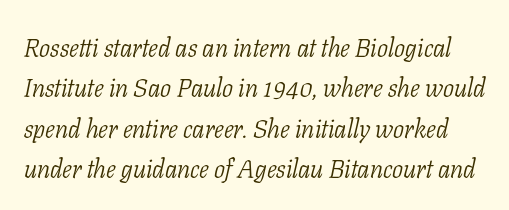
The image shows 26 px text type, italic (leaning right); set normal line spacing (1.55x), normal letter spacing, not underlined.
